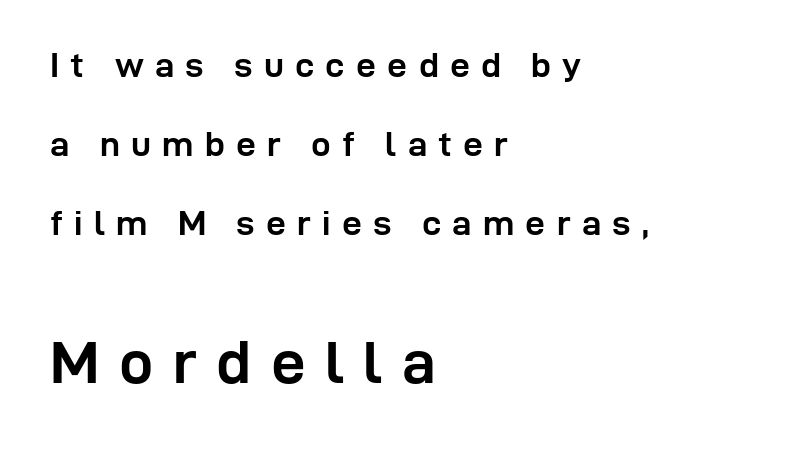
The image shows 61 px semibold sans-serif type, upright; set left-aligned, loose line spacing (2.26x), unusually wide letter spacing (+0.32 em), not underlined; the second (bottom) block is 1.74x larger; low stroke contrast and a medium x-height.
